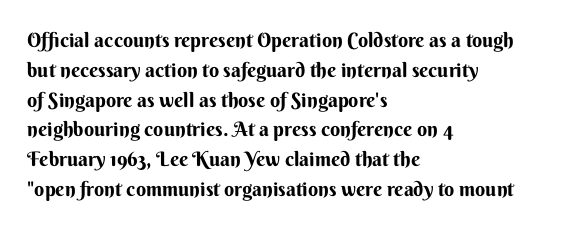
Q: Is the text bold? A: Yes.
Q: Is the text italic (slanted)? A: No, it is upright.
Q: Is the text underlined? A: No.
Q: How is the paragraph aligned? A: Left-aligned.
Q: Is the spacing between letters normal or unusually wide? A: Normal.
Q: Is the spacing between lines tight, normal or loose? A: Normal.
